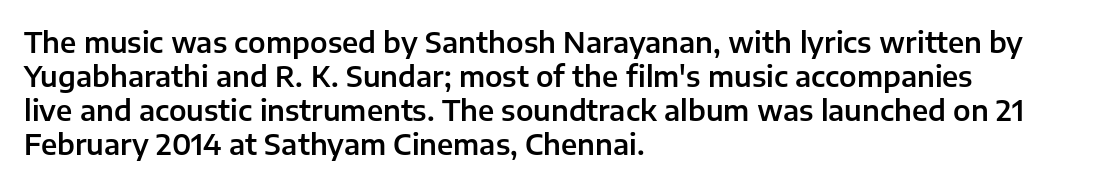
{"serif": "no", "italic": "no", "width": "normal", "stroke_contrast": "low", "x_height": "medium", "monospaced": "no", "underline": "no", "align": "left", "line_spacing_ratio": 1.22, "letter_spacing": "normal", "letter_spacing_em": 0.0, "glyph_px": 28}
